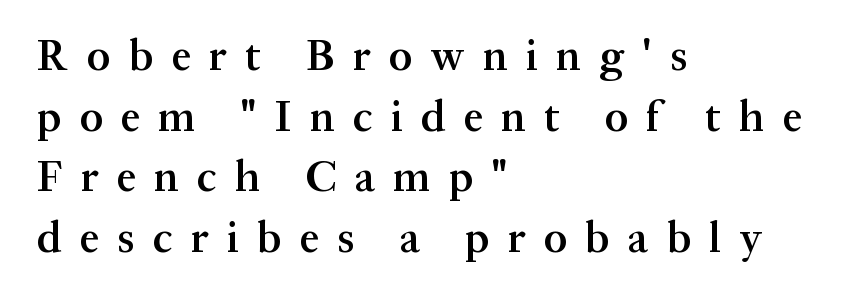
The image shows 43 px semibold serif type, upright; set left-aligned, normal line spacing (1.41x), unusually wide letter spacing (+0.43 em), not underlined; medium stroke contrast and a medium x-height.
